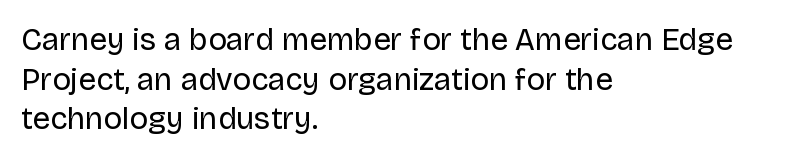
The image shows 31 px regular-weight sans-serif type, upright; set left-aligned, normal line spacing (1.28x), normal letter spacing, not underlined; low stroke contrast and a large x-height.
